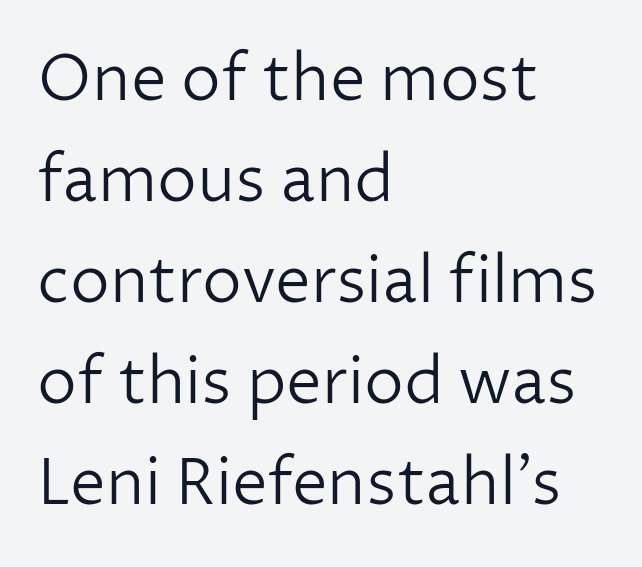
{"serif": "no", "italic": "no", "bold": "no", "weight": "light", "width": "normal", "stroke_contrast": "low", "x_height": "medium", "monospaced": "no", "underline": "no", "align": "left", "line_spacing": "normal", "line_spacing_ratio": 1.58, "letter_spacing": "normal", "letter_spacing_em": 0.0, "glyph_px": 64}
